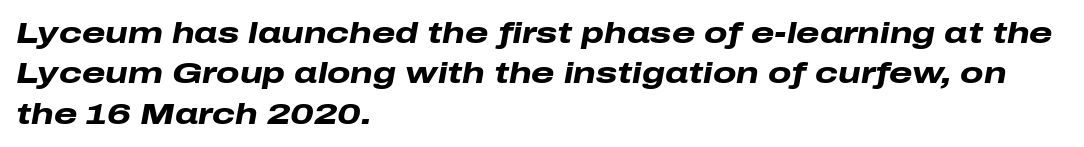
Q: Is the text bold? A: Yes.
Q: Is the text italic (slanted)? A: Yes, it leans right by about 10 degrees.
Q: Is the text underlined? A: No.
Q: How is the paragraph aligned? A: Left-aligned.
Q: Is the spacing between letters normal or unusually wide? A: Normal.
Q: Is the spacing between lines tight, normal or loose? A: Normal.
Q: Width (condensed, normal, or wide)? A: Wide.
Q: Stroke contrast? A: Low.
Q: x-height? A: Medium.
Q: Monospaced? A: No.
